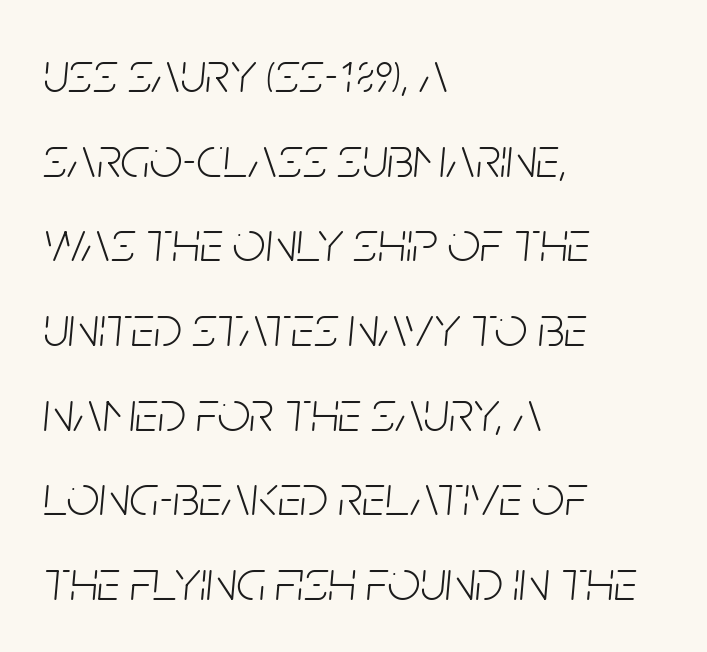
{"italic": "yes", "lean": "right", "slant_degrees": 5, "bold": "no", "weight": "light", "width": "condensed", "stroke_contrast": "low", "x_height": "large", "monospaced": "no", "underline": "no", "align": "left", "line_spacing": "normal", "line_spacing_ratio": 1.46, "letter_spacing": "normal", "letter_spacing_em": 0.0, "glyph_px": 58}
